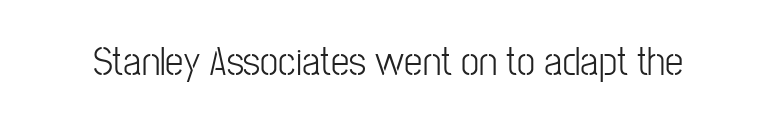
Q: Is the text italic (slanted)? A: No, it is upright.
Q: Is the typeface a serif or a sans-serif typeface? A: Sans-serif.
Q: Is the text underlined? A: No.
Q: Is the spacing between letters normal or unusually wide? A: Normal.
Q: Width (condensed, normal, or wide)? A: Condensed.
Q: Stroke contrast? A: Low.
Q: x-height? A: Medium.
Q: Monospaced? A: No.
